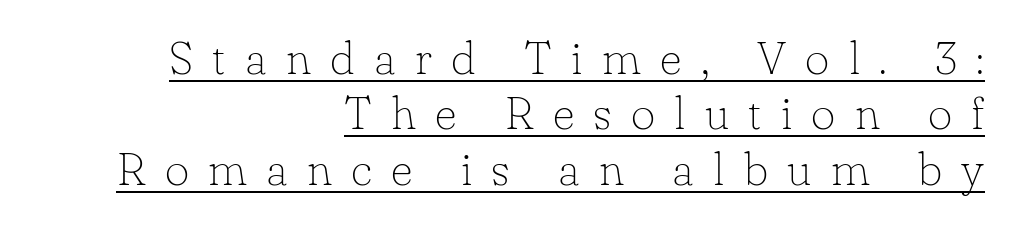
The image shows 47 px thin serif type, upright; set right-aligned, line spacing 1.18x, unusually wide letter spacing (+0.41 em), underlined; low stroke contrast and a small x-height.
